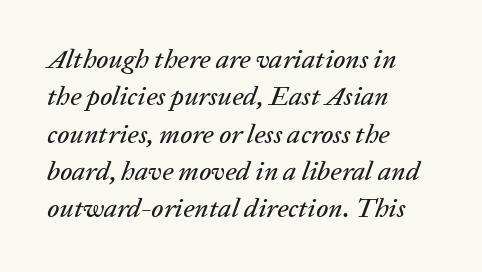
Italic: yes, the glyphs are oblique. The rendering keeps characters at their native spacing. These lines are set flush left with a ragged right edge. This sample keeps an unexceptional amount of space between lines. Has an underline been added? It has not.
